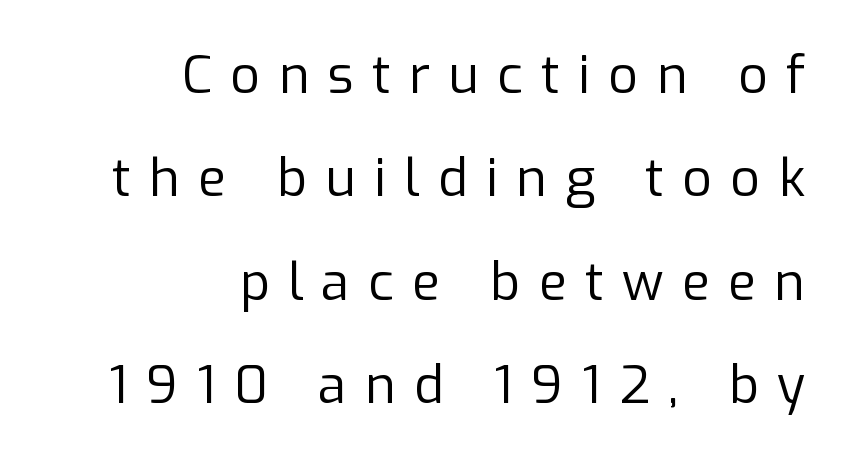
Q: Is the text bold? A: No.
Q: Is the text italic (slanted)? A: No, it is upright.
Q: Is the typeface a serif or a sans-serif typeface? A: Sans-serif.
Q: Is the text underlined? A: No.
Q: How is the paragraph aligned? A: Right-aligned.
Q: Is the spacing between letters normal or unusually wide? A: Unusually wide.
Q: Is the spacing between lines tight, normal or loose? A: Loose.
Q: Width (condensed, normal, or wide)? A: Normal.
Q: Stroke contrast? A: Low.
Q: x-height? A: Medium.
Q: Monospaced? A: No.
